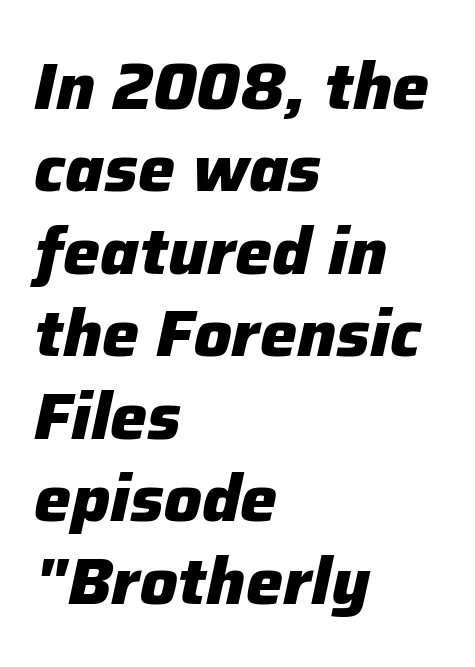
The image shows 66 px heavy type, italic (leaning right); set left-aligned, normal line spacing (1.25x), normal letter spacing, not underlined; low stroke contrast and a medium x-height.
